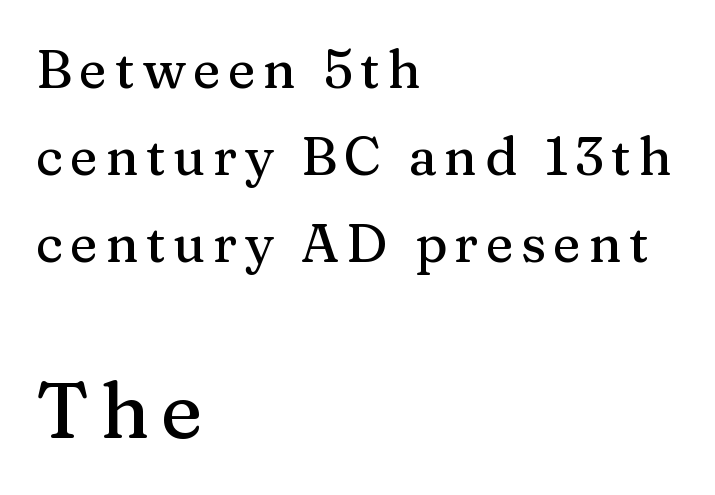
Leftover space on each line is placed entirely after the last word. The lettering holds an erect, upright posture throughout. The words here are not underlined. Looks like regular typesetting: each glyph gets only the width it needs. Is this a sans? No — the strokes have serifs.
